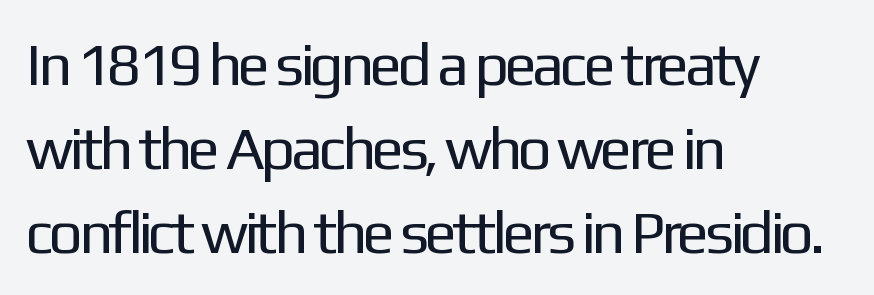
{"serif": "no", "italic": "no", "bold": "no", "weight": "regular", "width": "normal", "stroke_contrast": "low", "x_height": "medium", "monospaced": "no", "underline": "no", "align": "left", "line_spacing": "normal", "line_spacing_ratio": 1.4, "letter_spacing": "normal", "letter_spacing_em": 0.0, "glyph_px": 60}
